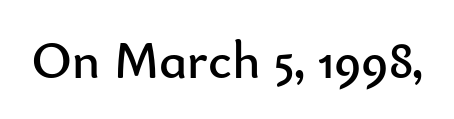
Q: Is the text bold? A: No.
Q: Is the text italic (slanted)? A: No, it is upright.
Q: Is the typeface a serif or a sans-serif typeface? A: Sans-serif.
Q: Is the text underlined? A: No.
Q: Is the spacing between letters normal or unusually wide? A: Normal.
Q: Width (condensed, normal, or wide)? A: Normal.
Q: Stroke contrast? A: Low.
Q: x-height? A: Small.
Q: Monospaced? A: No.
